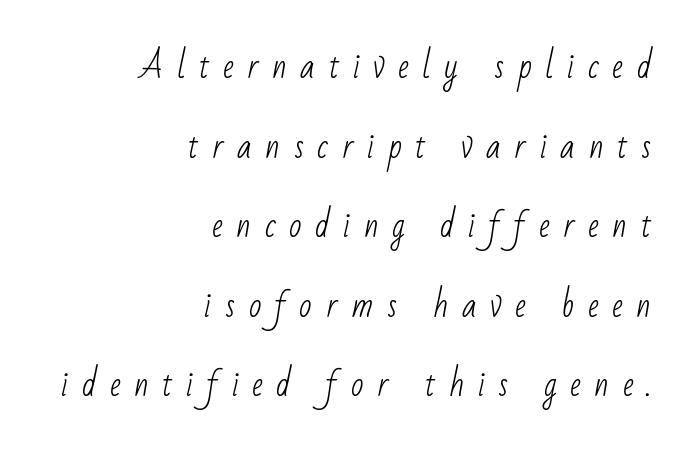
Q: Is the text bold? A: No.
Q: Is the typeface a serif or a sans-serif typeface? A: Sans-serif.
Q: Is the text underlined? A: No.
Q: How is the paragraph aligned? A: Right-aligned.
Q: Is the spacing between letters normal or unusually wide? A: Unusually wide.
Q: Is the spacing between lines tight, normal or loose? A: Loose.
Q: Width (condensed, normal, or wide)? A: Condensed.
Q: Stroke contrast? A: Low.
Q: x-height? A: Small.
Q: Monospaced? A: No.
